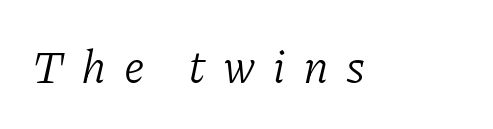
The image shows 46 px light serif type, italic (leaning right); set unusually wide letter spacing (+0.38 em), not underlined; low stroke contrast and a medium x-height.
